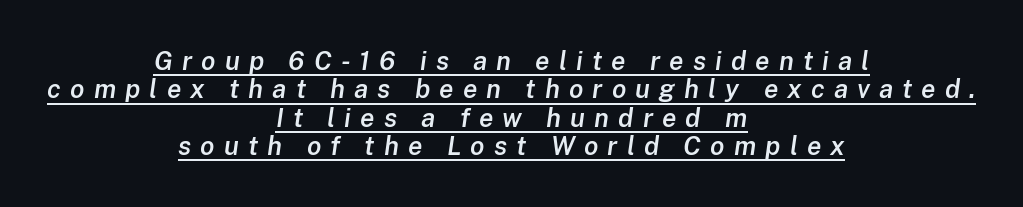
Q: Is the text bold? A: Semi-bold.
Q: Is the text italic (slanted)? A: Yes, it leans right by about 8 degrees.
Q: Is the text underlined? A: Yes.
Q: How is the paragraph aligned? A: Centered.
Q: Is the spacing between letters normal or unusually wide? A: Unusually wide.
Q: Is the spacing between lines tight, normal or loose? A: Tight.
